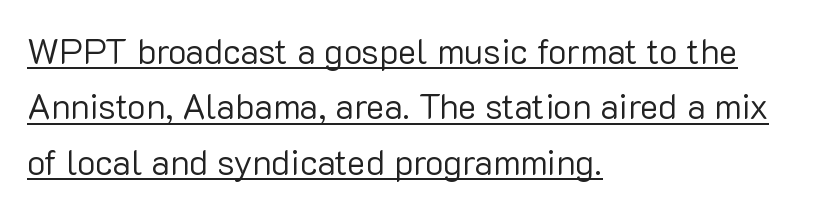
{"serif": "no", "italic": "no", "bold": "no", "weight": "regular", "width": "normal", "stroke_contrast": "low", "x_height": "medium", "monospaced": "no", "underline": "yes", "align": "left", "line_spacing": "normal", "line_spacing_ratio": 1.58, "letter_spacing": "normal", "letter_spacing_em": 0.0, "glyph_px": 35}
